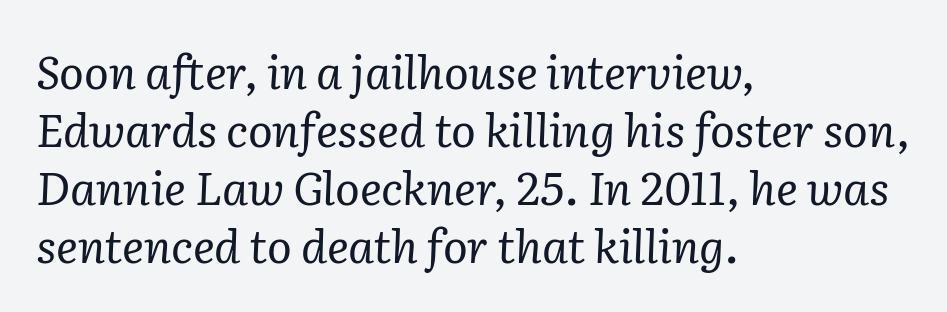
{"serif": "yes", "italic": "yes", "lean": "right", "slant_degrees": 2, "bold": "no", "weight": "regular", "width": "normal", "stroke_contrast": "low", "x_height": "medium", "monospaced": "no", "underline": "no", "align": "left", "line_spacing": "normal", "line_spacing_ratio": 1.26, "letter_spacing": "normal", "letter_spacing_em": 0.0, "glyph_px": 46}
